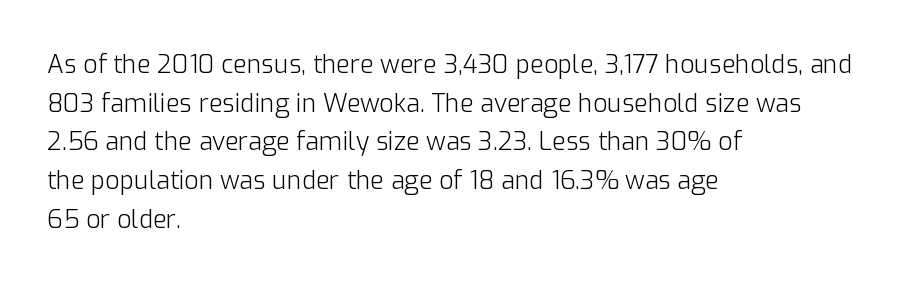
Q: Is the text bold? A: No.
Q: Is the text italic (slanted)? A: No, it is upright.
Q: Is the text underlined? A: No.
Q: How is the paragraph aligned? A: Left-aligned.
Q: Is the spacing between letters normal or unusually wide? A: Normal.
Q: Is the spacing between lines tight, normal or loose? A: Normal.
